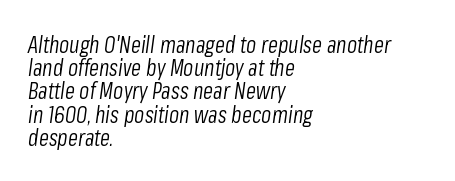
The image shows 23 px text type, italic (leaning right); set left-aligned, tight line spacing (1.01x), normal letter spacing, not underlined.
